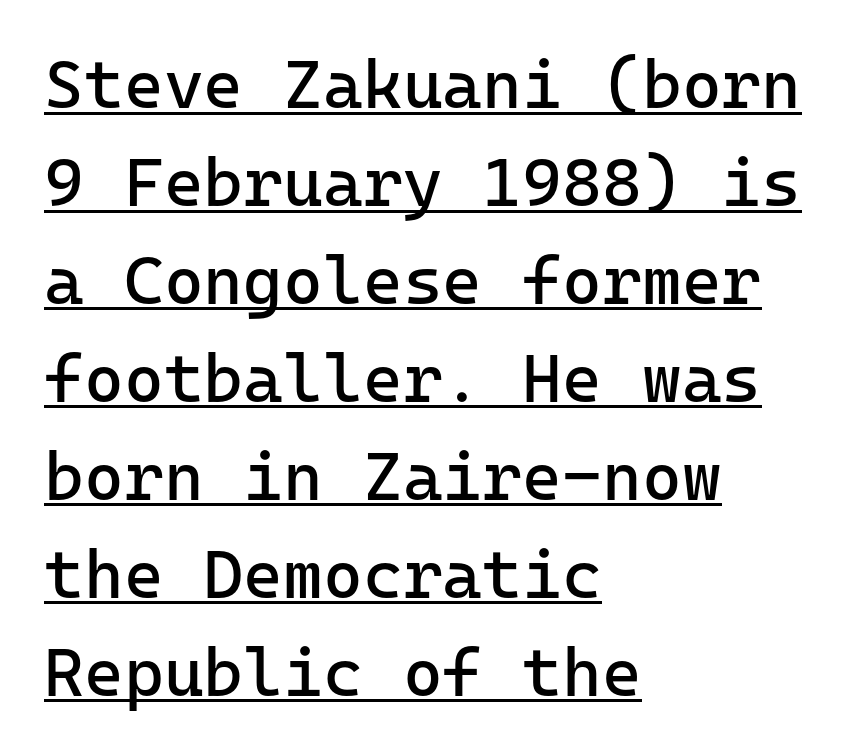
{"serif": "no", "italic": "no", "bold": "no", "weight": "regular", "width": "normal", "stroke_contrast": "low", "x_height": "medium", "monospaced": "yes", "underline": "yes", "align": "left", "line_spacing": "normal", "line_spacing_ratio": 1.44, "letter_spacing": "normal", "letter_spacing_em": 0.0, "glyph_px": 68}
